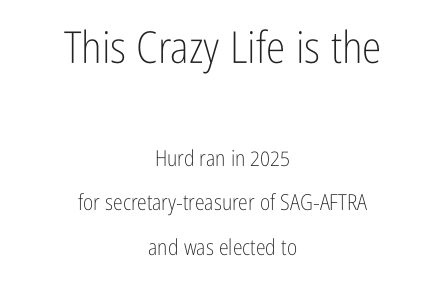
Visually, the top section dominates because its glyphs are scaled up. The letters stand straight up with perfectly vertical stems. Summary of vertical rhythm: relaxed, with wide interline spacing. The foot of each line stays bare and open. I'd call this a sans setting — the letters go barefoot.
